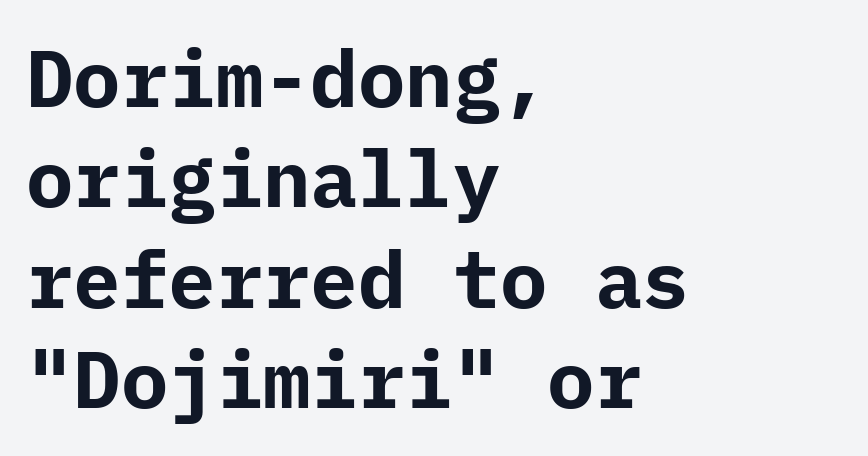
Q: Is the text bold? A: Yes.
Q: Is the text italic (slanted)? A: No, it is upright.
Q: Is the typeface a serif or a sans-serif typeface? A: Sans-serif.
Q: Is the text underlined? A: No.
Q: How is the paragraph aligned? A: Left-aligned.
Q: Is the spacing between letters normal or unusually wide? A: Normal.
Q: Is the spacing between lines tight, normal or loose? A: Normal.
Q: Width (condensed, normal, or wide)? A: Normal.
Q: Stroke contrast? A: Low.
Q: x-height? A: Medium.
